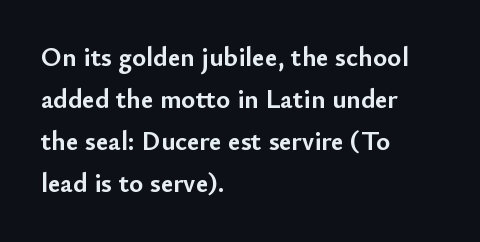
{"italic": "no", "bold": "yes", "underline": "no", "align": "left", "line_spacing": "normal", "line_spacing_ratio": 1.56, "letter_spacing": "normal", "letter_spacing_em": 0.0, "glyph_px": 27}
